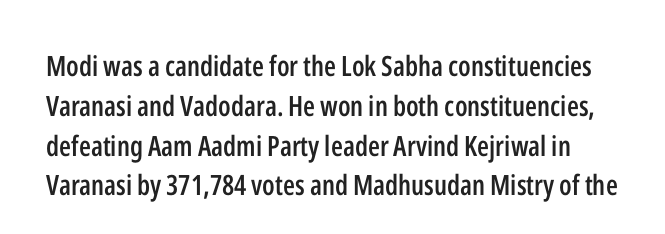
{"serif": "no", "italic": "no", "bold": "semi", "weight": "semibold", "width": "condensed", "stroke_contrast": "low", "x_height": "medium", "monospaced": "no", "underline": "no", "line_spacing": "normal", "line_spacing_ratio": 1.42, "letter_spacing": "normal", "letter_spacing_em": 0.0, "glyph_px": 28}
